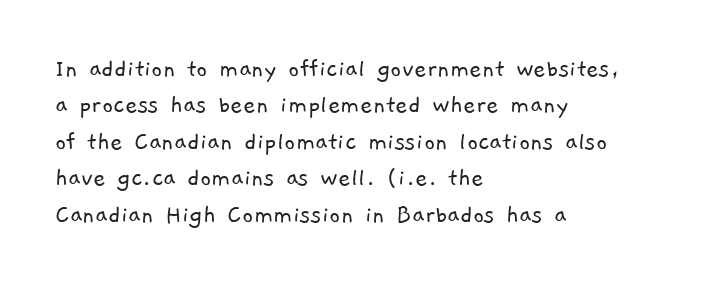
{"bold": "no", "underline": "no", "align": "left", "line_spacing": "normal", "line_spacing_ratio": 1.35, "letter_spacing": "normal", "letter_spacing_em": 0.0, "glyph_px": 27}
